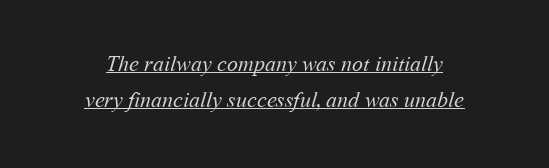
{"bold": "no", "underline": "yes", "line_spacing": "normal", "line_spacing_ratio": 1.64, "letter_spacing": "normal", "letter_spacing_em": 0.0, "glyph_px": 22}
